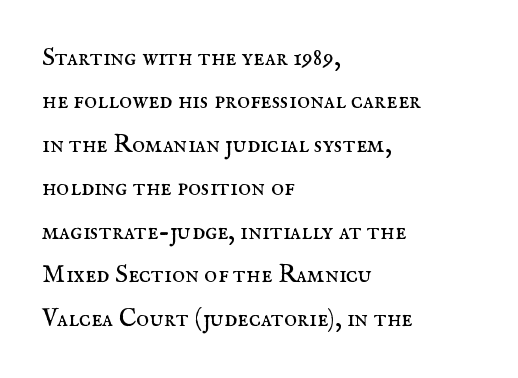
{"italic": "no", "bold": "no", "underline": "no", "align": "left", "line_spacing_ratio": 1.74, "letter_spacing": "normal", "letter_spacing_em": 0.0, "glyph_px": 25}
